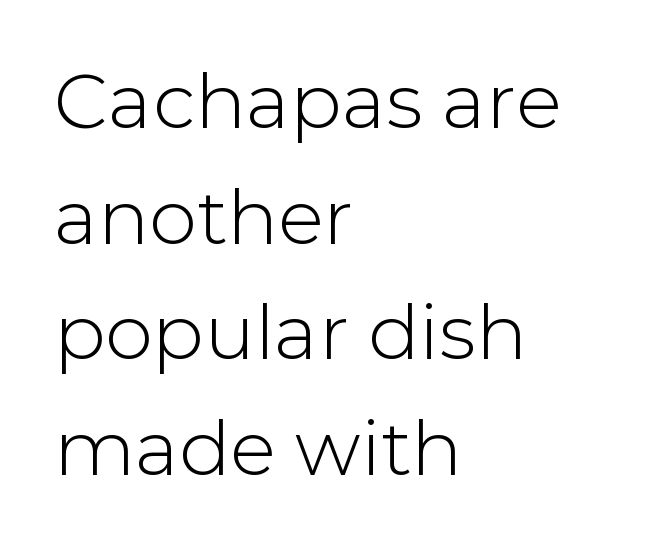
Q: Is the text italic (slanted)? A: No, it is upright.
Q: Is the typeface a serif or a sans-serif typeface? A: Sans-serif.
Q: Is the text underlined? A: No.
Q: How is the paragraph aligned? A: Left-aligned.
Q: Is the spacing between letters normal or unusually wide? A: Normal.
Q: Is the spacing between lines tight, normal or loose? A: Normal.
Q: Width (condensed, normal, or wide)? A: Normal.
Q: Stroke contrast? A: Low.
Q: x-height? A: Medium.
Q: Monospaced? A: No.
